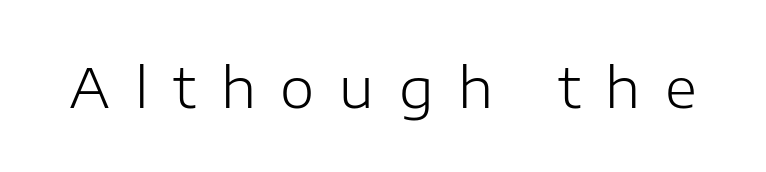
Q: Is the text bold? A: No.
Q: Is the text italic (slanted)? A: No, it is upright.
Q: Is the typeface a serif or a sans-serif typeface? A: Sans-serif.
Q: Is the text underlined? A: No.
Q: Is the spacing between letters normal or unusually wide? A: Unusually wide.
Q: Width (condensed, normal, or wide)? A: Normal.
Q: Stroke contrast? A: Low.
Q: x-height? A: Medium.
Q: Monospaced? A: No.
